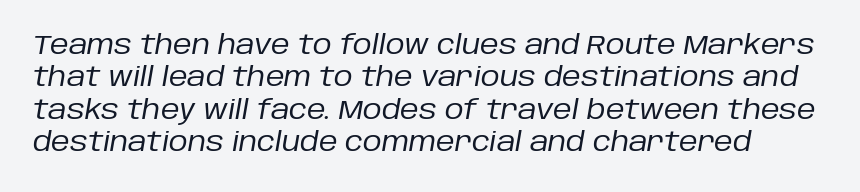
The image shows 26 px text type, italic (leaning right); set normal line spacing (1.25x), normal letter spacing, not underlined.
